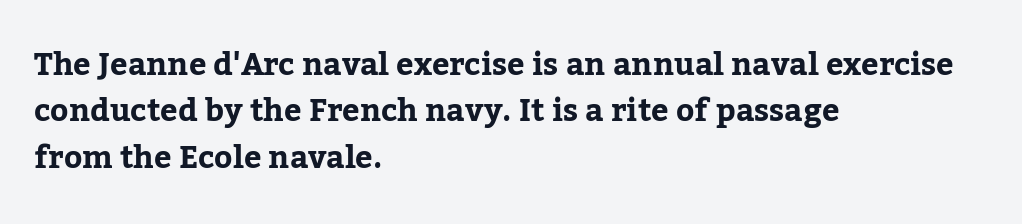
The ragged edge is on the right, which tells us the setting is flush left. This rendering features lettering with no underline. Leading matches the norm, producing a regular column. The passage shown has conventional tracking throughout. This sample uses an upright cut, with every glyph sitting square on the baseline.
